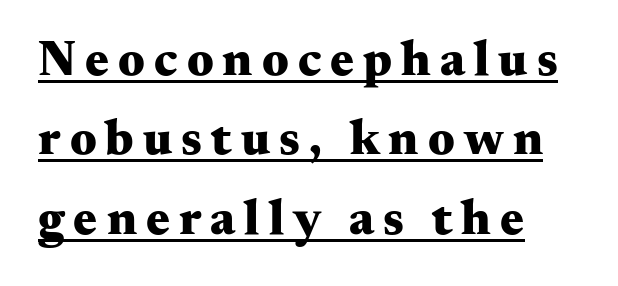
The lettering is marked with a stroke running underneath it. A typesetter would call this proportional, since set widths differ per character. The vertical gap from one line to the next is medium. The text block is weighted toward the left margin, trailing off unevenly rightward.
